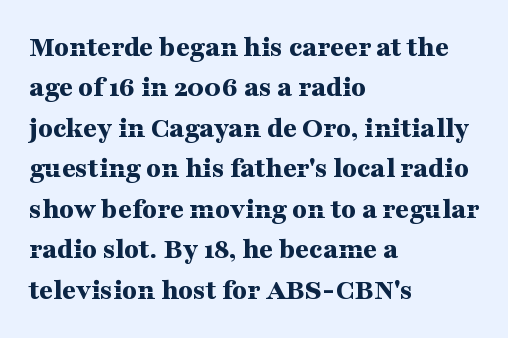
Q: Is the text bold? A: Yes.
Q: Is the text italic (slanted)? A: No, it is upright.
Q: Is the typeface a serif or a sans-serif typeface? A: Serif.
Q: Is the text underlined? A: No.
Q: How is the paragraph aligned? A: Left-aligned.
Q: Is the spacing between letters normal or unusually wide? A: Normal.
Q: Is the spacing between lines tight, normal or loose? A: Normal.
Q: Width (condensed, normal, or wide)? A: Wide.
Q: Stroke contrast? A: Medium.
Q: x-height? A: Medium.
Q: Monospaced? A: No.
